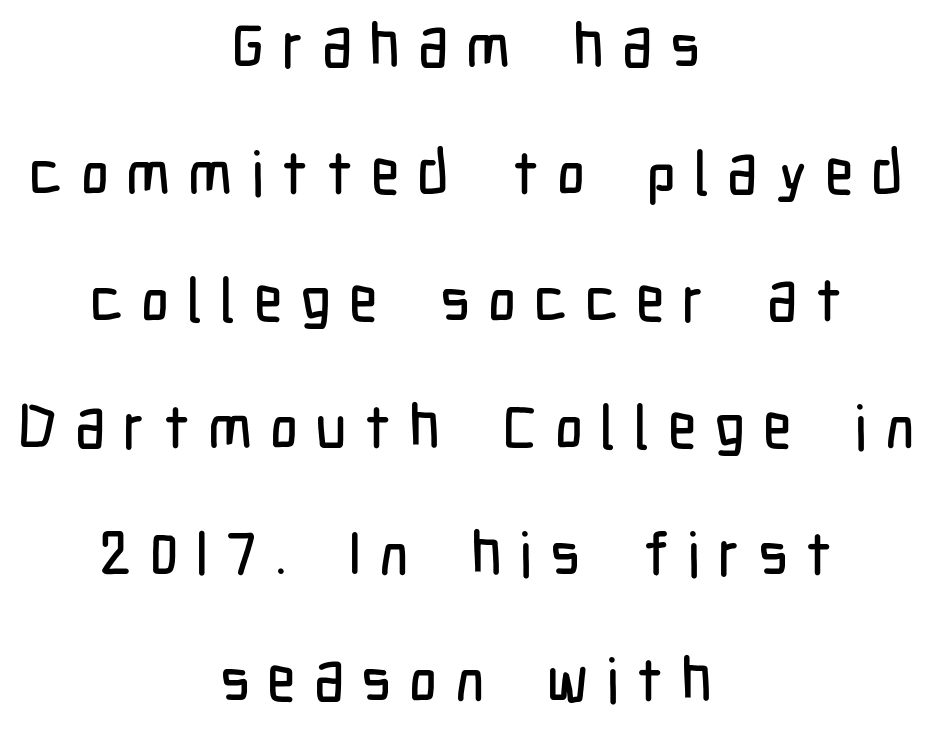
Q: Is the text italic (slanted)? A: No, it is upright.
Q: Is the typeface a serif or a sans-serif typeface? A: Sans-serif.
Q: Is the text underlined? A: No.
Q: How is the paragraph aligned? A: Centered.
Q: Is the spacing between letters normal or unusually wide? A: Unusually wide.
Q: Is the spacing between lines tight, normal or loose? A: Loose.
Q: Width (condensed, normal, or wide)? A: Condensed.
Q: Stroke contrast? A: Low.
Q: x-height? A: Medium.
Q: Monospaced? A: No.
